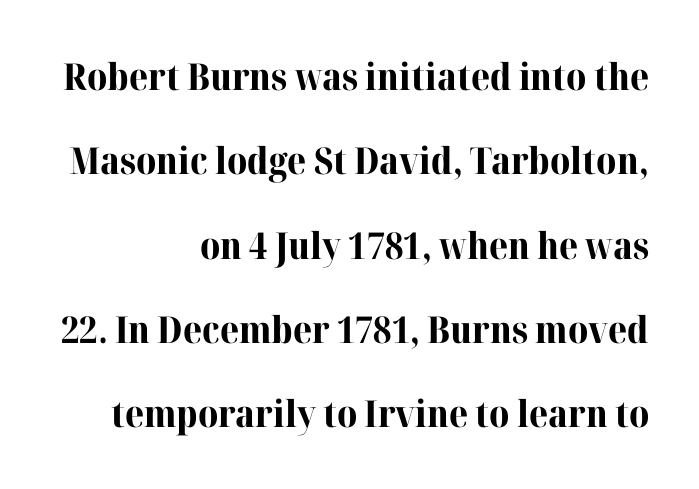
The image shows 37 px bold serif type, upright; set right-aligned, loose line spacing (2.28x), normal letter spacing, not underlined; high stroke contrast and a medium x-height.
